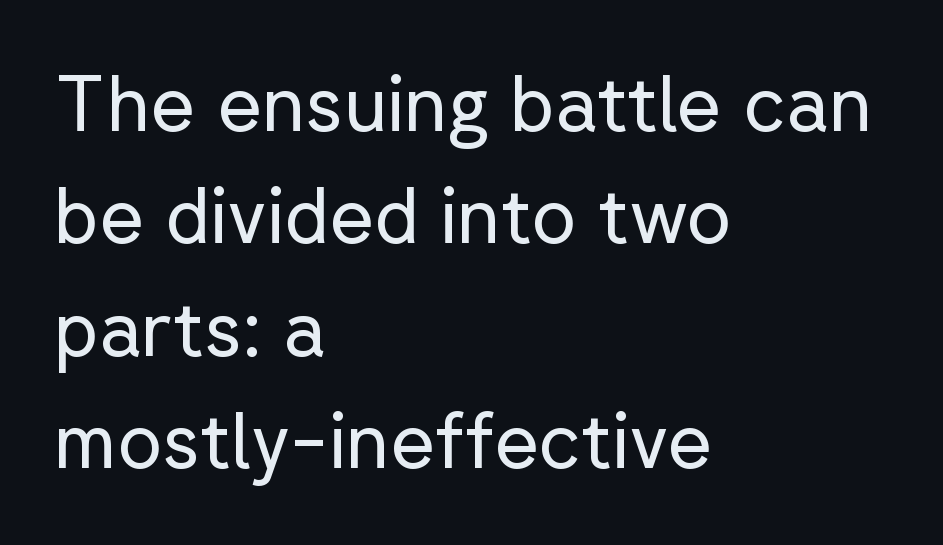
Q: Is the text bold? A: No.
Q: Is the text italic (slanted)? A: No, it is upright.
Q: Is the typeface a serif or a sans-serif typeface? A: Sans-serif.
Q: Is the text underlined? A: No.
Q: How is the paragraph aligned? A: Left-aligned.
Q: Is the spacing between letters normal or unusually wide? A: Normal.
Q: Is the spacing between lines tight, normal or loose? A: Normal.
Q: Width (condensed, normal, or wide)? A: Normal.
Q: Stroke contrast? A: Low.
Q: x-height? A: Medium.
Q: Monospaced? A: No.
